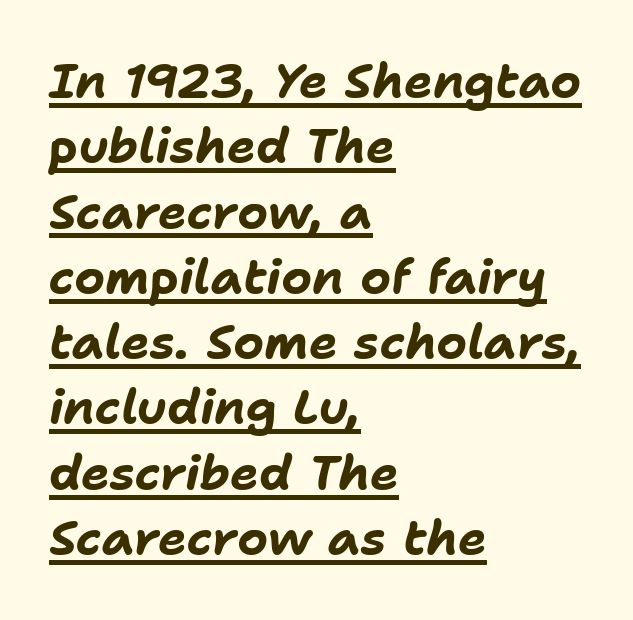
The image shows 48 px bold type, italic (leaning right); set left-aligned, normal line spacing (1.36x), normal letter spacing, underlined; low stroke contrast and a medium x-height.
